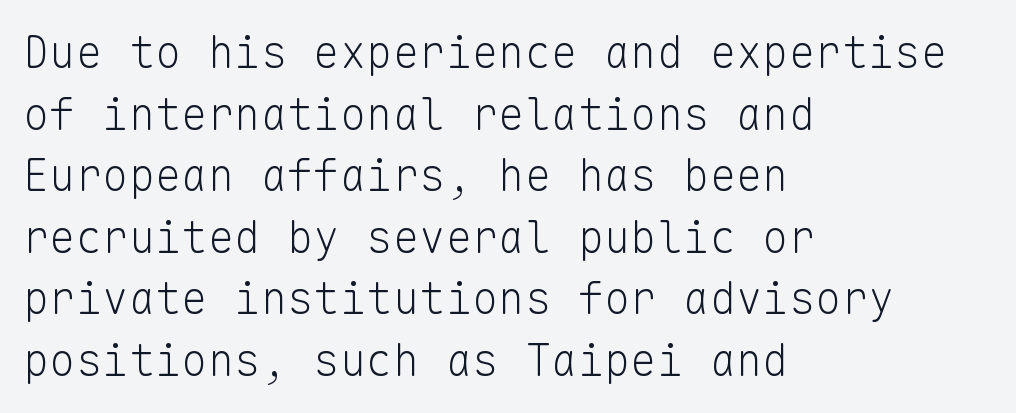
{"serif": "no", "italic": "no", "bold": "no", "weight": "light", "width": "normal", "stroke_contrast": "low", "x_height": "medium", "monospaced": "yes", "underline": "no", "align": "left", "line_spacing": "normal", "line_spacing_ratio": 1.4, "letter_spacing": "normal", "letter_spacing_em": 0.0, "glyph_px": 44}
